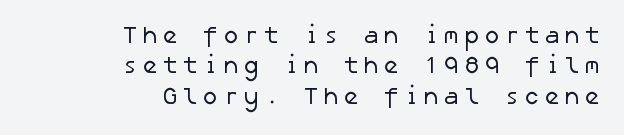
The image shows 24 px text type; set right-aligned, normal line spacing (1.27x), not underlined.
